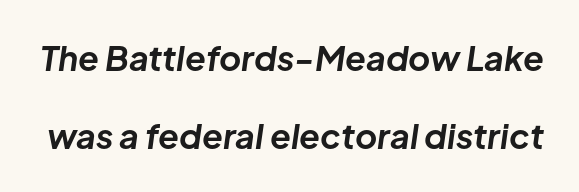
{"italic": "yes", "lean": "right", "slant_degrees": 8, "bold": "yes", "weight": "bold", "width": "normal", "stroke_contrast": "low", "x_height": "medium", "monospaced": "no", "underline": "no", "line_spacing": "loose", "line_spacing_ratio": 2.29, "letter_spacing": "normal", "letter_spacing_em": 0.0, "glyph_px": 34}
